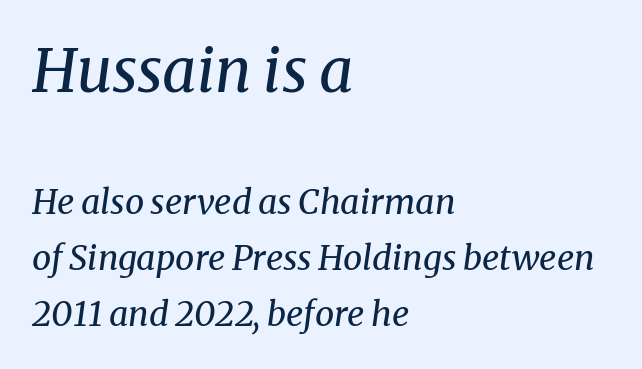
Q: Is the text bold? A: No.
Q: Is the text italic (slanted)? A: Yes, it leans right by about 8 degrees.
Q: Is the typeface a serif or a sans-serif typeface? A: Serif.
Q: Is the text underlined? A: No.
Q: How is the paragraph aligned? A: Left-aligned.
Q: Is the spacing between letters normal or unusually wide? A: Normal.
Q: Is the spacing between lines tight, normal or loose? A: Normal.
Q: Which block of text is set in a larger size, the first (top) or the second (bottom)? A: The first (top) one.
Q: Width (condensed, normal, or wide)? A: Normal.
Q: Stroke contrast? A: Medium.
Q: x-height? A: Medium.
Q: Monospaced? A: No.
